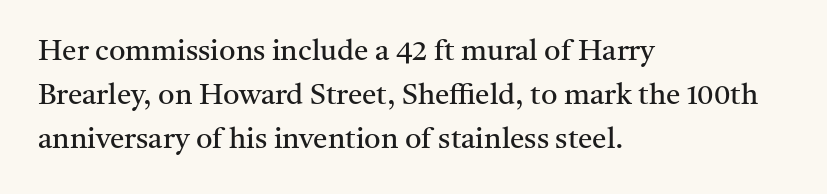
{"serif": "yes", "italic": "no", "bold": "no", "weight": "regular", "width": "normal", "stroke_contrast": "medium", "x_height": "medium", "monospaced": "no", "underline": "no", "align": "left", "line_spacing": "normal", "line_spacing_ratio": 1.51, "letter_spacing": "normal", "letter_spacing_em": 0.0, "glyph_px": 29}
